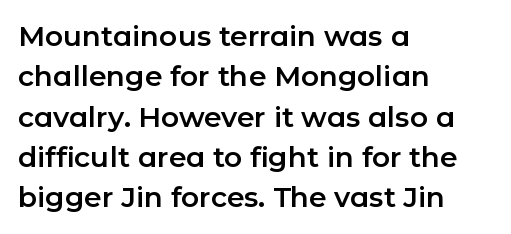
Q: Is the text italic (slanted)? A: No, it is upright.
Q: Is the typeface a serif or a sans-serif typeface? A: Sans-serif.
Q: Is the text underlined? A: No.
Q: How is the paragraph aligned? A: Left-aligned.
Q: Is the spacing between letters normal or unusually wide? A: Normal.
Q: Is the spacing between lines tight, normal or loose? A: Normal.
Q: Width (condensed, normal, or wide)? A: Normal.
Q: Stroke contrast? A: Low.
Q: x-height? A: Medium.
Q: Monospaced? A: No.
